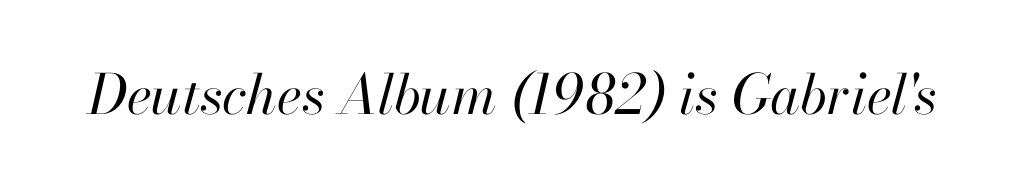
{"italic": "yes", "lean": "right", "slant_degrees": 13, "bold": "no", "weight": "regular", "width": "normal", "stroke_contrast": "high", "x_height": "small", "monospaced": "no", "underline": "no", "letter_spacing": "normal", "letter_spacing_em": 0.0, "glyph_px": 55}
